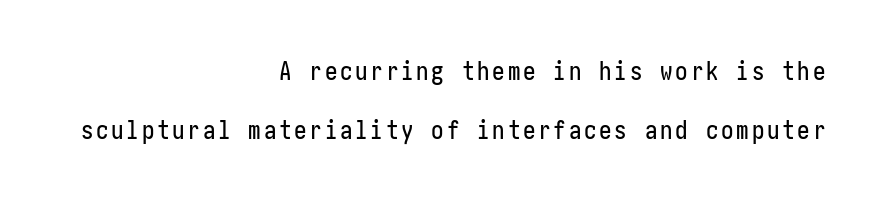
The image shows 25 px text type, upright; set right-aligned, loose line spacing (2.36x), not underlined.
